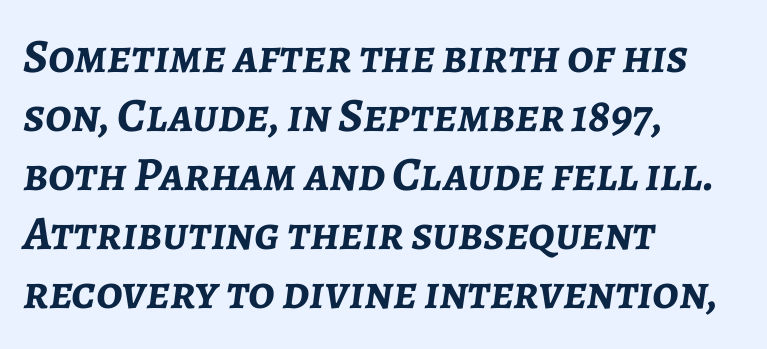
Casual observation: everything's shoved over to the left. Spacing verdict: proportional, widths tailored to each character. Slant detected: the letters are inclined. Rule under the text: the space is simply empty. Look at the stroke-to-counter ratio: heavy, a bold. The rendering keeps characters at their native spacing.
